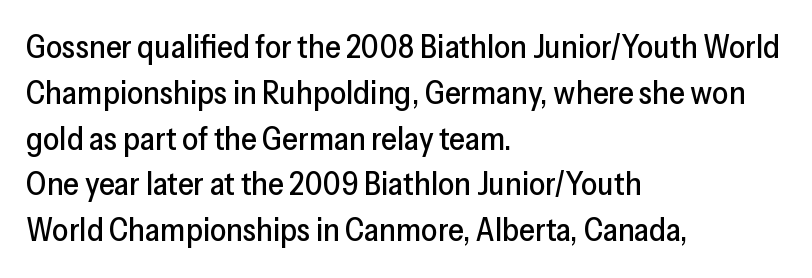
The image shows 32 px sans-serif type, upright; set left-aligned, normal line spacing (1.43x), normal letter spacing, not underlined; low stroke contrast and a medium x-height.
